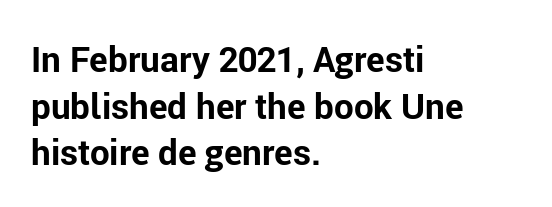
{"serif": "no", "italic": "no", "bold": "yes", "weight": "bold", "width": "normal", "stroke_contrast": "low", "x_height": "medium", "monospaced": "no", "underline": "no", "align": "left", "line_spacing": "normal", "line_spacing_ratio": 1.33, "letter_spacing": "normal", "letter_spacing_em": 0.0, "glyph_px": 35}
